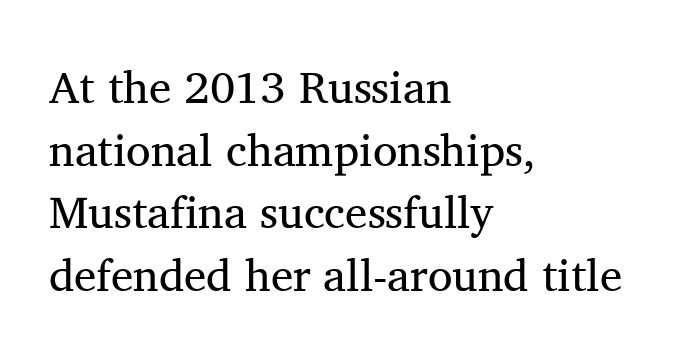
The image shows 45 px regular-weight serif type, upright; set left-aligned, normal line spacing (1.39x), normal letter spacing, not underlined; medium stroke contrast and a medium x-height.
